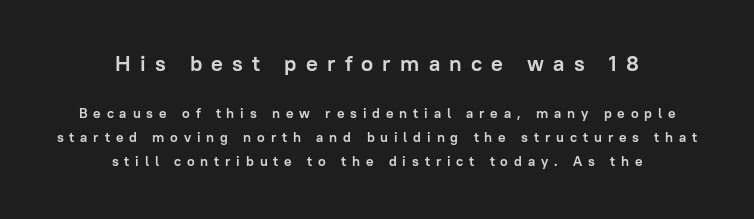
{"italic": "no", "bold": "yes", "underline": "no", "align": "center", "line_spacing": "normal", "line_spacing_ratio": 1.7, "letter_spacing": "wide", "letter_spacing_em": 0.42, "larger_block": "first", "size_ratio": 1.57, "glyph_px": 22}
